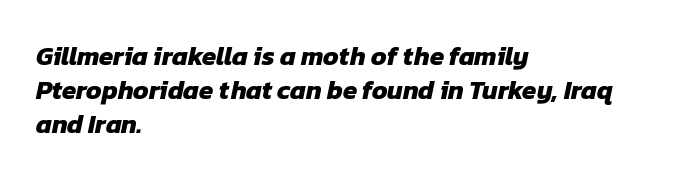
Q: Is the text bold? A: Yes.
Q: Is the text underlined? A: No.
Q: How is the paragraph aligned? A: Left-aligned.
Q: Is the spacing between letters normal or unusually wide? A: Normal.
Q: Is the spacing between lines tight, normal or loose? A: Normal.
